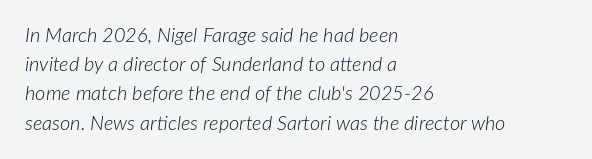
{"italic": "yes", "lean": "right", "slant_degrees": 7, "bold": "no", "underline": "no", "align": "left", "line_spacing": "normal", "line_spacing_ratio": 1.46, "letter_spacing": "normal", "letter_spacing_em": 0.0, "glyph_px": 20}
